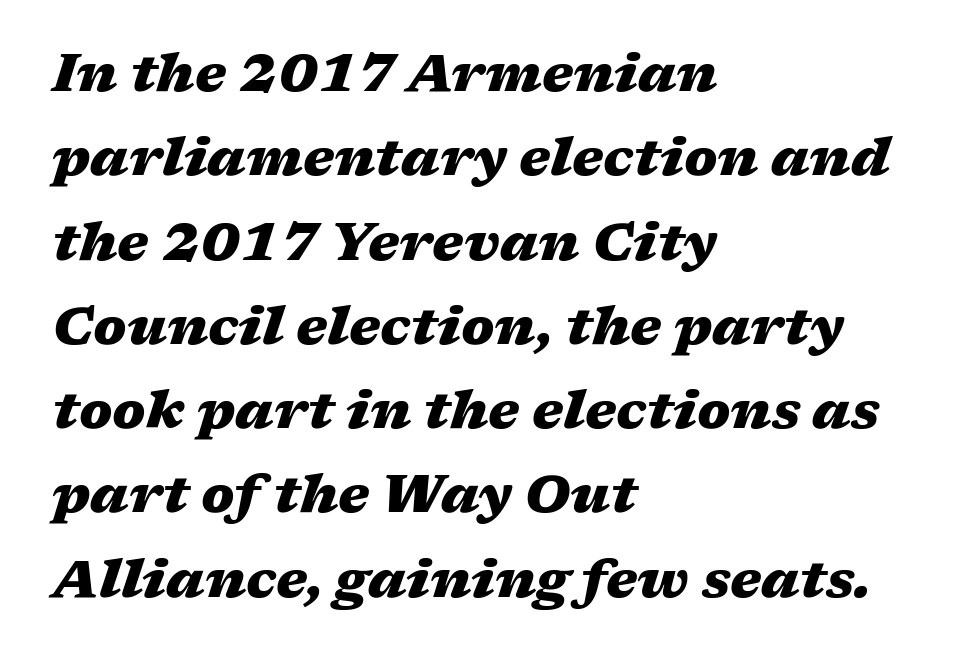
{"italic": "yes", "lean": "right", "slant_degrees": 17, "bold": "yes", "weight": "heavy", "width": "wide", "stroke_contrast": "medium", "x_height": "medium", "monospaced": "no", "underline": "no", "align": "left", "line_spacing": "normal", "line_spacing_ratio": 1.59, "letter_spacing": "normal", "letter_spacing_em": 0.0, "glyph_px": 53}
